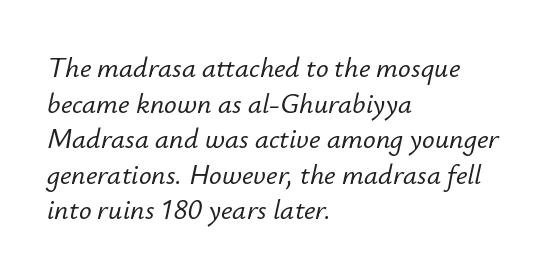
The image shows 28 px text type, italic (leaning right); set left-aligned, normal line spacing (1.27x), normal letter spacing, not underlined; low stroke contrast and a small x-height.
